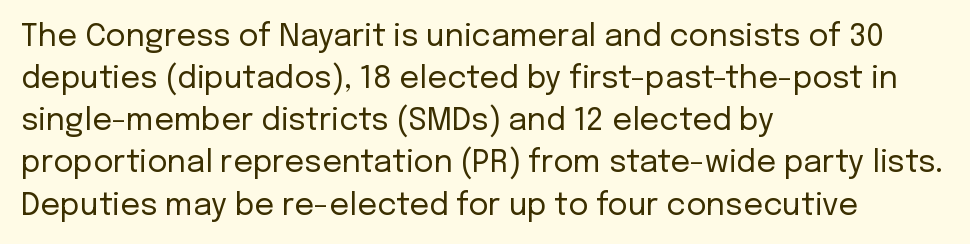
The rendering uses natural spacing where letterforms have individual widths. A sans-serif font was chosen for this passage. Descenders hang freely into open space. Each line starts at the same left margin while the right side varies. Stems and bowls with no extra thickness — not bold. Leading: standard.
